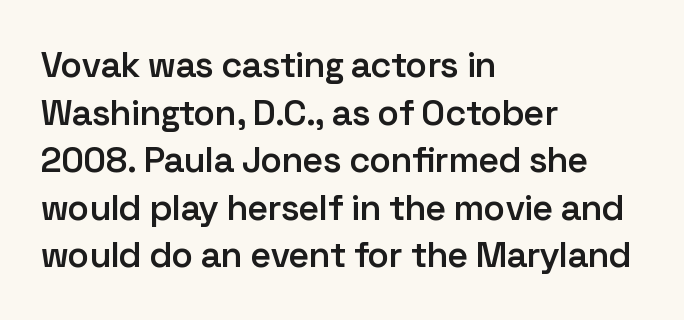
The lettering holds an erect, upright posture throughout. What stands out about the letter spacing? Nothing — it is the standard amount. The glyphs have the mass of a demibold cut, below bold. Varying glyph widths throughout — classic text-font behaviour. Honestly, there is no underline to notice here at all. If you drew a ruler down the left edge, every line would touch it.
